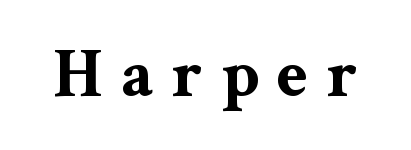
The lettering stays uniformly vertical, giving the passage a roman look. This rendering employs a face with finishing strokes, i.e., a serif. The face used here is proportionally spaced, like ordinary book or web type. Here the glyphs are tracked loosely, breaking word shapes into spaced letters. Typographic density is high because the face is bold. Honestly, there is no underline to notice here at all.
